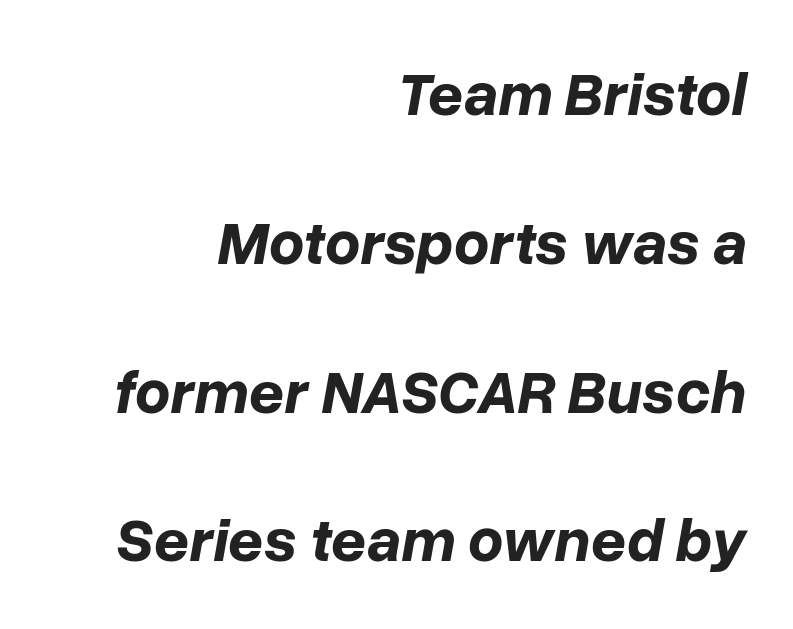
{"italic": "yes", "lean": "right", "slant_degrees": 10, "bold": "yes", "weight": "bold", "width": "normal", "stroke_contrast": "low", "x_height": "medium", "monospaced": "no", "underline": "no", "align": "right", "line_spacing": "loose", "line_spacing_ratio": 2.4, "letter_spacing": "normal", "letter_spacing_em": 0.0, "glyph_px": 62}
